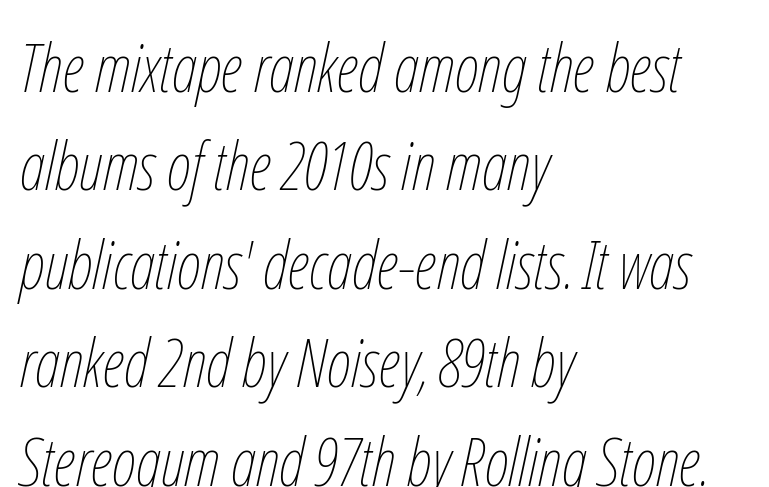
The strokes carry an ordinary text weight at most. Has an underline been added? It has not. Is the letter spacing exaggerated? No — it looks like the ordinary default. The axis of the letterforms is tilted away from vertical.
